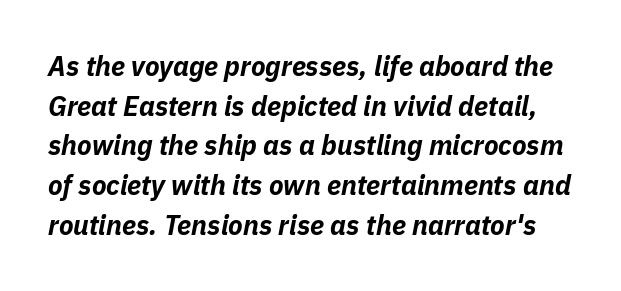
The image shows 27 px bold type, italic (leaning right); set normal line spacing (1.47x), normal letter spacing, not underlined.
